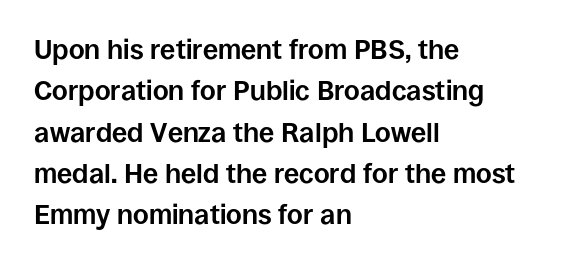
The image shows 27 px bold type, upright; set left-aligned, normal line spacing (1.53x), normal letter spacing, not underlined.
